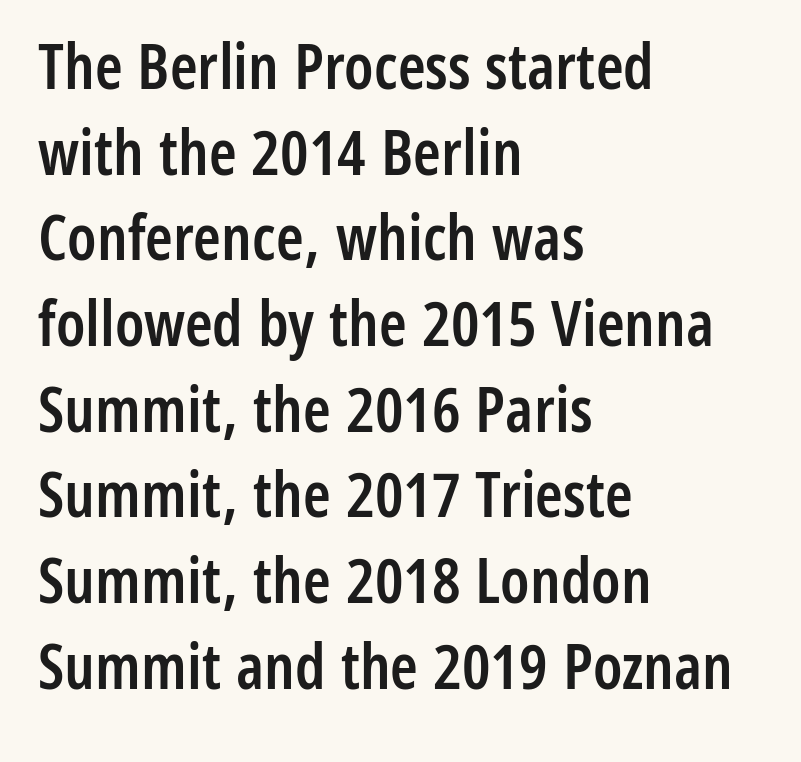
Q: Is the text bold? A: Semi-bold.
Q: Is the text italic (slanted)? A: No, it is upright.
Q: Is the typeface a serif or a sans-serif typeface? A: Sans-serif.
Q: Is the text underlined? A: No.
Q: How is the paragraph aligned? A: Left-aligned.
Q: Is the spacing between letters normal or unusually wide? A: Normal.
Q: Is the spacing between lines tight, normal or loose? A: Normal.
Q: Width (condensed, normal, or wide)? A: Condensed.
Q: Stroke contrast? A: Low.
Q: x-height? A: Medium.
Q: Monospaced? A: No.
